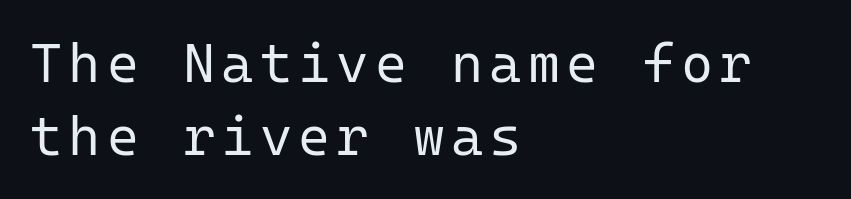
{"serif": "no", "italic": "no", "bold": "no", "weight": "regular", "width": "normal", "stroke_contrast": "low", "x_height": "medium", "monospaced": "yes", "underline": "no", "align": "left", "line_spacing": "normal", "line_spacing_ratio": 1.33, "glyph_px": 55}
